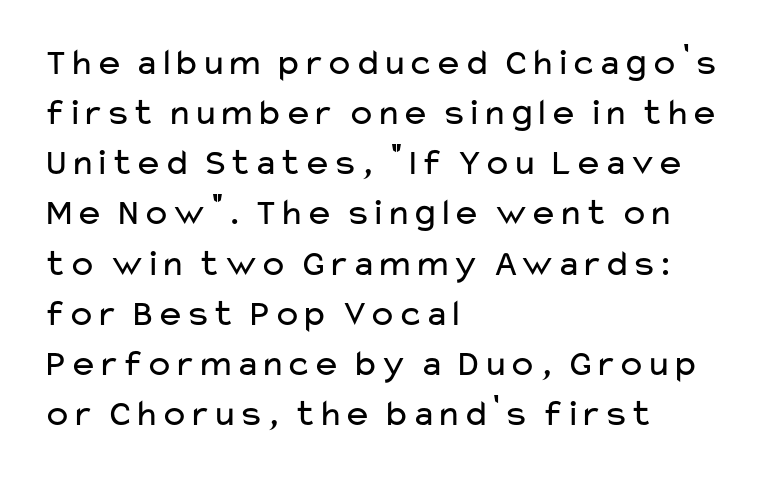
The lettering holds an erect, upright posture throughout. The letters advance in unequal steps, a hallmark of proportional type. Casual observation: everything's shoved over to the left. Is the letter spacing exaggerated? No — it looks like the ordinary default.
